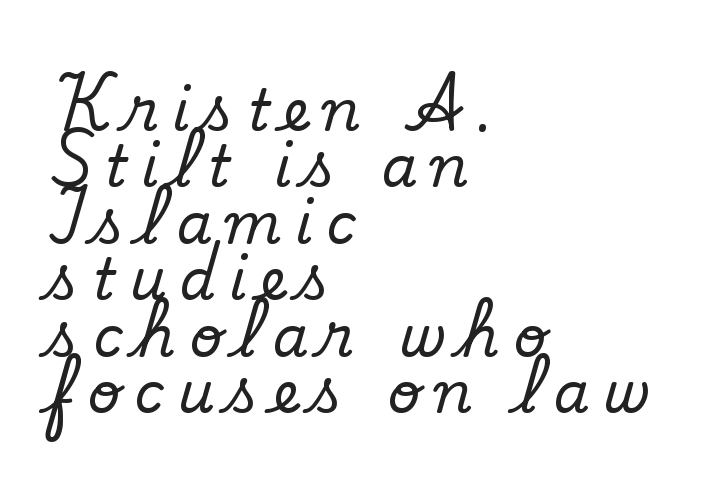
Q: Is the text italic (slanted)? A: Yes.
Q: Is the typeface a serif or a sans-serif typeface? A: Serif.
Q: Is the text underlined? A: No.
Q: How is the paragraph aligned? A: Left-aligned.
Q: Is the spacing between letters normal or unusually wide? A: Unusually wide.
Q: Is the spacing between lines tight, normal or loose? A: Tight.
Q: Width (condensed, normal, or wide)? A: Normal.
Q: Stroke contrast? A: Low.
Q: x-height? A: Small.
Q: Monospaced? A: No.
